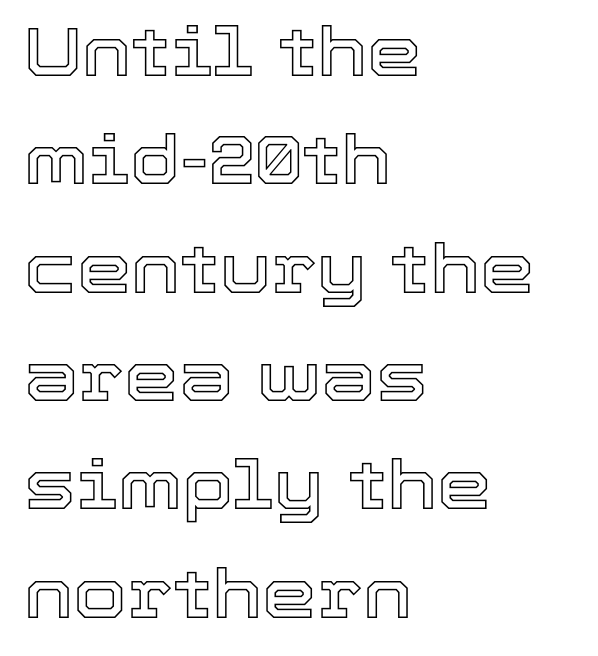
The image shows 69 px text type, upright; set left-aligned, normal line spacing (1.57x), normal letter spacing, not underlined; a medium x-height.
